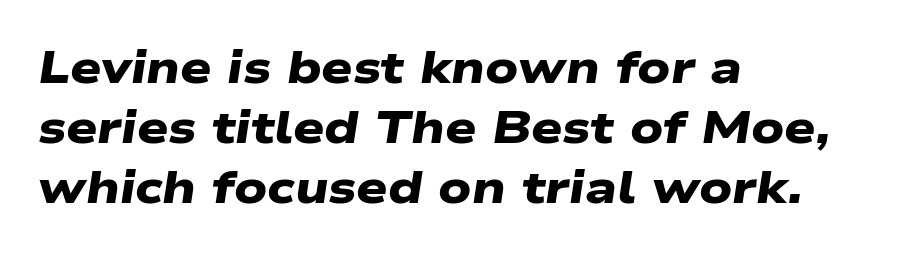
{"serif": "no", "bold": "yes", "weight": "heavy", "width": "wide", "stroke_contrast": "low", "x_height": "medium", "monospaced": "no", "underline": "no", "align": "left", "line_spacing": "normal", "line_spacing_ratio": 1.36, "letter_spacing": "normal", "letter_spacing_em": 0.0, "glyph_px": 44}
